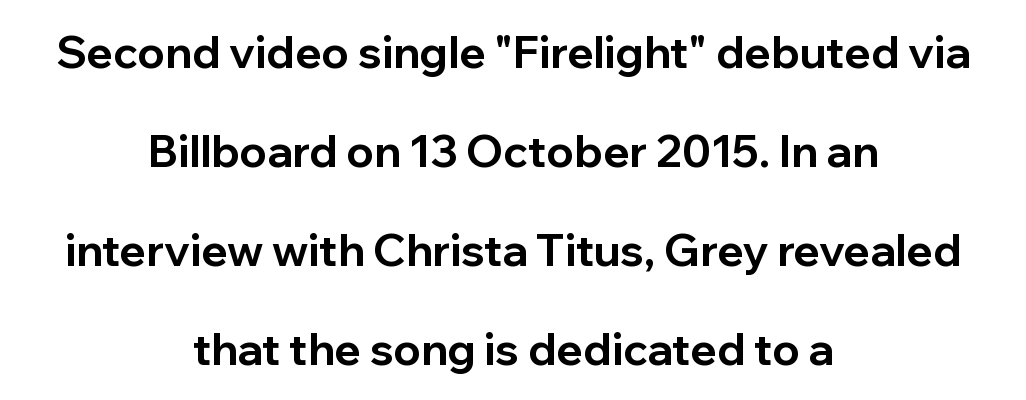
{"serif": "no", "italic": "no", "bold": "yes", "weight": "bold", "width": "normal", "stroke_contrast": "low", "x_height": "medium", "monospaced": "no", "underline": "no", "align": "center", "line_spacing": "loose", "line_spacing_ratio": 2.25, "letter_spacing": "normal", "letter_spacing_em": 0.0, "glyph_px": 44}
